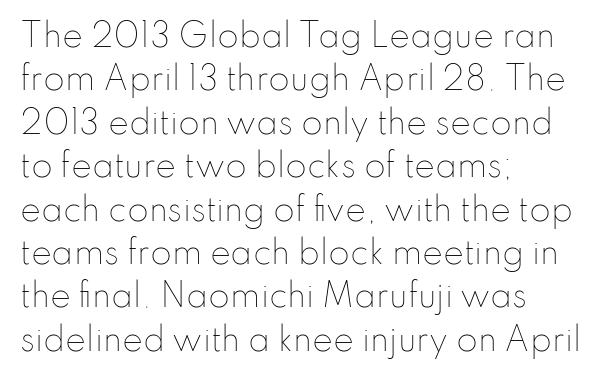
Look at the tracking — it's just the regular setting, nothing added. Looks like regular typesetting: each glyph gets only the width it needs. Compared with typical paragraphs, the rows here are spaced about the same. These lines are set flush left with a ragged right edge. Just letters on the line, the space beneath them empty.
